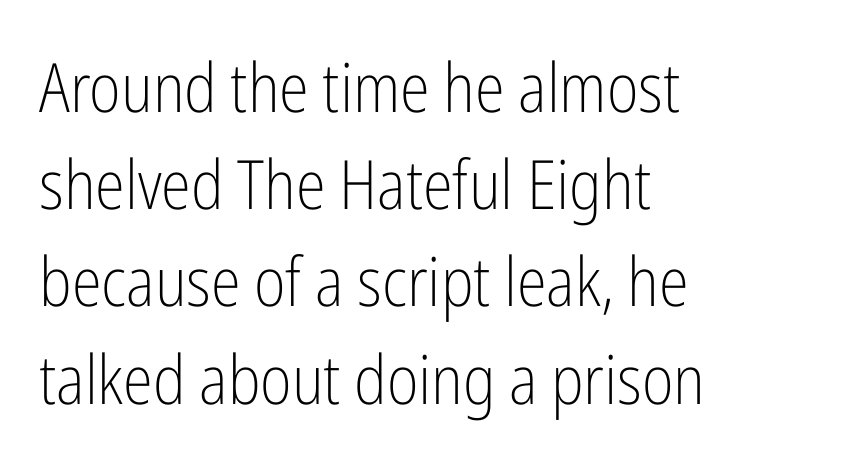
Reading down the block, your eye returns to a fixed left position each line. A typesetter would call this leading conventional body-copy spacing. The strokes carry an ordinary text weight at most. Think of a printed novel: that variable character pitch is what you see here. You can tell from the bare stems that sans-serif type was used. The specimen omits any rule beneath the text block's lines.
